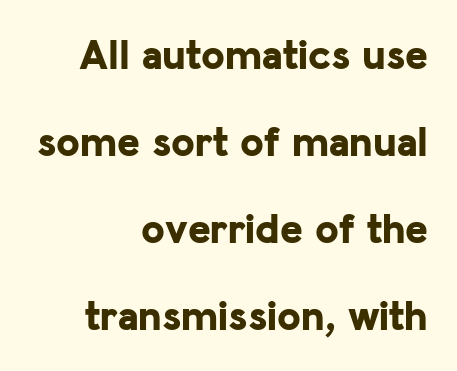
Q: Is the text bold? A: Yes.
Q: Is the text italic (slanted)? A: No, it is upright.
Q: Is the typeface a serif or a sans-serif typeface? A: Sans-serif.
Q: Is the text underlined? A: No.
Q: How is the paragraph aligned? A: Right-aligned.
Q: Is the spacing between letters normal or unusually wide? A: Normal.
Q: Is the spacing between lines tight, normal or loose? A: Loose.
Q: Width (condensed, normal, or wide)? A: Normal.
Q: Stroke contrast? A: Low.
Q: x-height? A: Medium.
Q: Monospaced? A: No.
